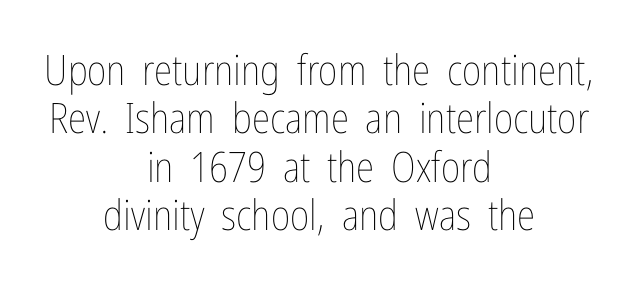
Q: Is the text bold? A: No.
Q: Is the text italic (slanted)? A: No, it is upright.
Q: Is the text underlined? A: No.
Q: How is the paragraph aligned? A: Centered.
Q: Is the spacing between letters normal or unusually wide? A: Normal.
Q: Is the spacing between lines tight, normal or loose? A: Tight.
Q: Width (condensed, normal, or wide)? A: Condensed.
Q: Stroke contrast? A: Low.
Q: x-height? A: Medium.
Q: Monospaced? A: No.
